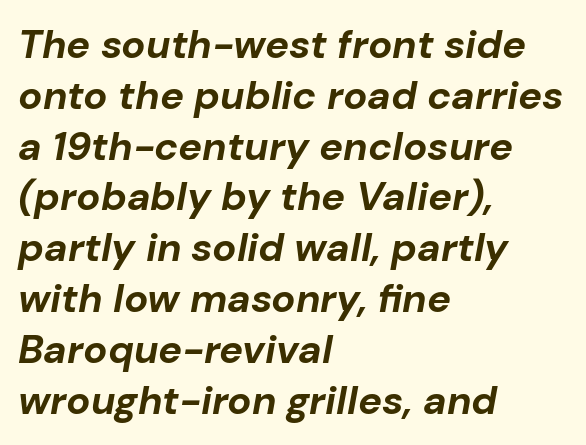
Style check: oblique. This rendering leaves character spacing at its baseline value. The passage shown is typed in a proportional face where columns would drift. How would I describe the line gaps? Plain and ordinary. Glance below the letters and you will spot only blank space. The rag falls on the right side of this text block.
